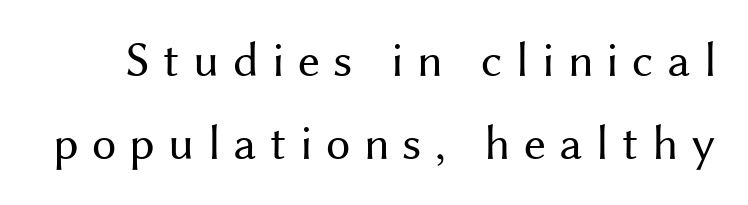
Q: Is the text bold? A: No.
Q: Is the text italic (slanted)? A: No, it is upright.
Q: Is the typeface a serif or a sans-serif typeface? A: Sans-serif.
Q: Is the text underlined? A: No.
Q: Is the spacing between letters normal or unusually wide? A: Unusually wide.
Q: Is the spacing between lines tight, normal or loose? A: Normal.
Q: Width (condensed, normal, or wide)? A: Normal.
Q: Stroke contrast? A: Medium.
Q: x-height? A: Medium.
Q: Monospaced? A: No.
